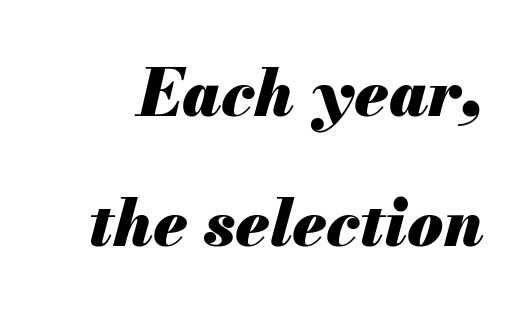
The image shows 65 px heavy type, italic (leaning right); set loose line spacing (2.0x), normal letter spacing, not underlined; medium stroke contrast and a small x-height.
